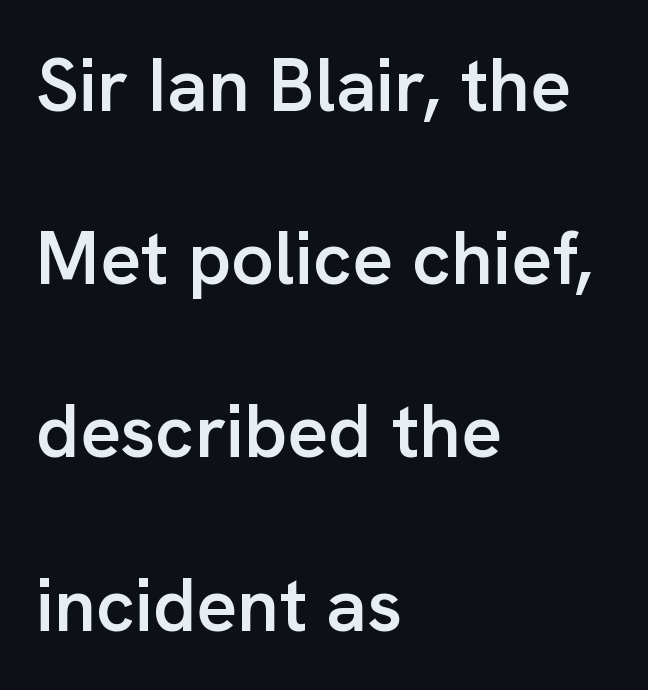
Examine the stroke ends and you'll find no serifs. The baseline area is clear. What weight is shown? A semibold, between regular and bold. Do the characters align in a grid? No, the font is proportional. Airy leading. Tall strokes in this sample are plumb rather than angled.
